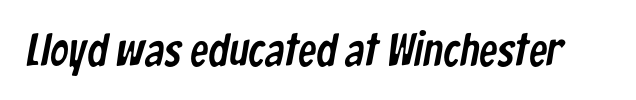
The image shows 46 px condensed sans-serif type; set normal letter spacing, not underlined; low stroke contrast and a medium x-height.
